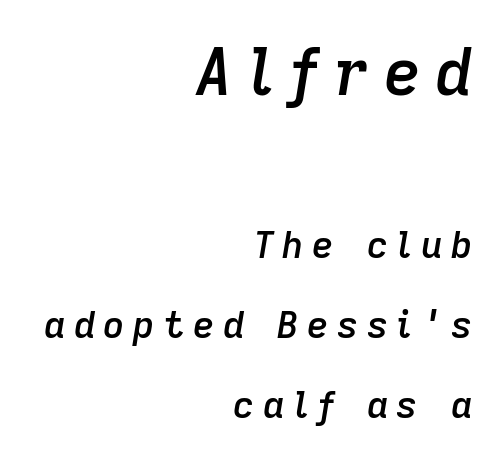
The image shows 64 px semibold type, italic (leaning right); set right-aligned, loose line spacing (2.16x), unusually wide letter spacing (+0.23 em), not underlined; the first (top) block is 1.73x larger; low stroke contrast and a medium x-height.
